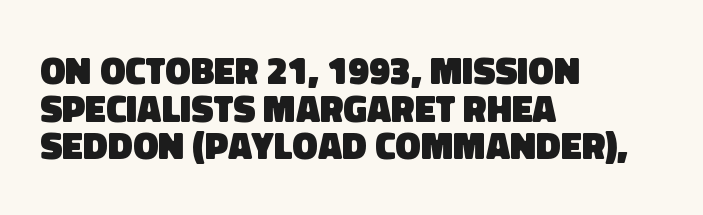
The image shows 38 px heavy sans-serif type; set left-aligned, tight line spacing (0.99x), normal letter spacing, not underlined; low stroke contrast and a large x-height.
